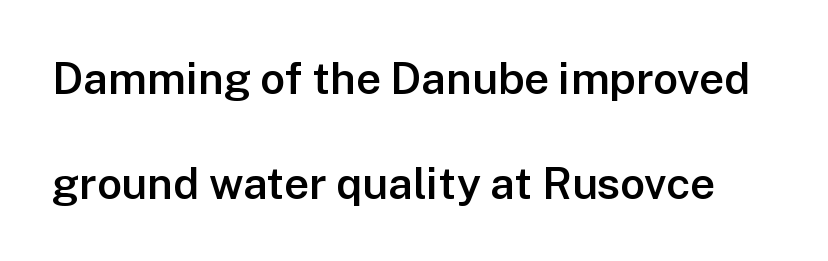
The image shows 44 px semibold sans-serif type, upright; set loose line spacing (2.38x), normal letter spacing, not underlined; low stroke contrast and a medium x-height.
